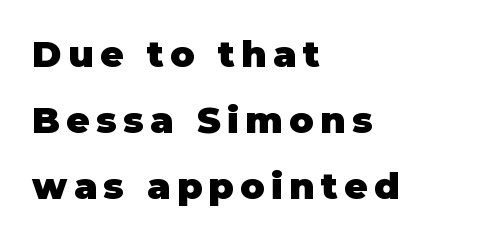
The image shows 36 px heavy sans-serif type, upright; set left-aligned, line spacing 1.84x, not underlined; low stroke contrast and a large x-height.
